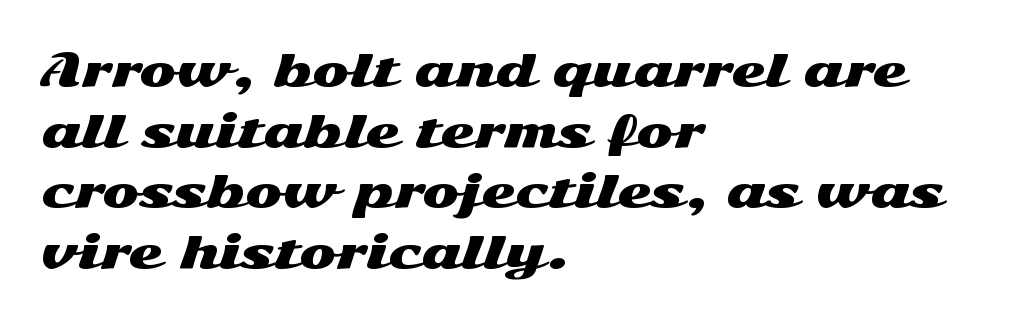
{"serif": "no", "width": "wide", "stroke_contrast": "medium", "x_height": "medium", "monospaced": "no", "underline": "no", "align": "left", "line_spacing": "normal", "line_spacing_ratio": 1.38, "letter_spacing": "normal", "letter_spacing_em": 0.0, "glyph_px": 44}
